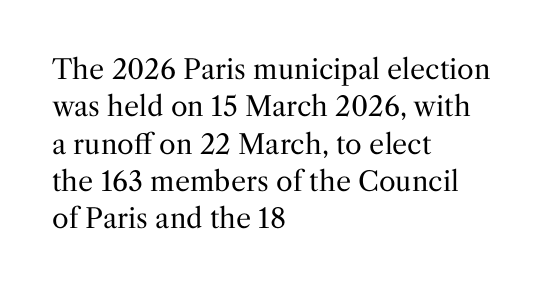
The image shows 27 px text type, upright; set left-aligned, normal line spacing (1.38x), normal letter spacing, not underlined.
